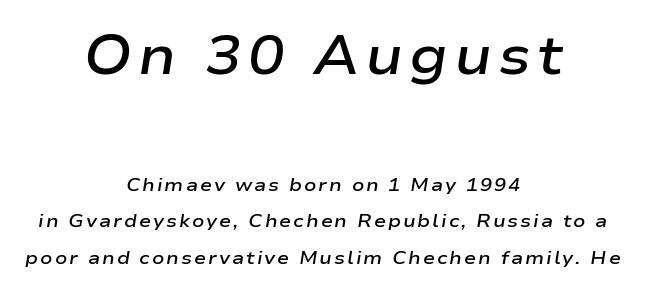
Q: Is the text bold? A: Semi-bold.
Q: Is the text italic (slanted)? A: Yes, it leans right by about 9 degrees.
Q: Is the text underlined? A: No.
Q: How is the paragraph aligned? A: Centered.
Q: Is the spacing between lines tight, normal or loose? A: Loose.
Q: Which block of text is set in a larger size, the first (top) or the second (bottom)? A: The first (top) one.
Q: Width (condensed, normal, or wide)? A: Wide.
Q: Stroke contrast? A: Low.
Q: x-height? A: Medium.
Q: Monospaced? A: No.
